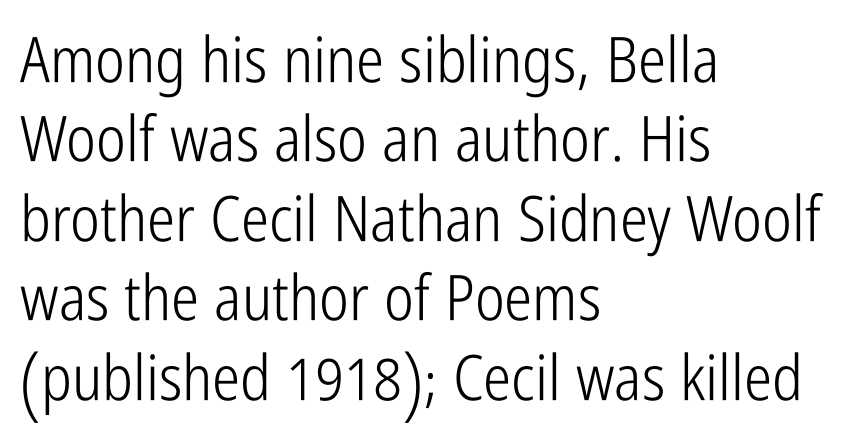
Is this a fixed-width face? No — the glyphs have proportional, varying widths. This sample is left-justified, so line endings fall wherever the words run out. The string is rendered with underlining switched off. Reading down the column, the eye jumps a familiar distance to each next line. Designer's note — italics off, roman on.
